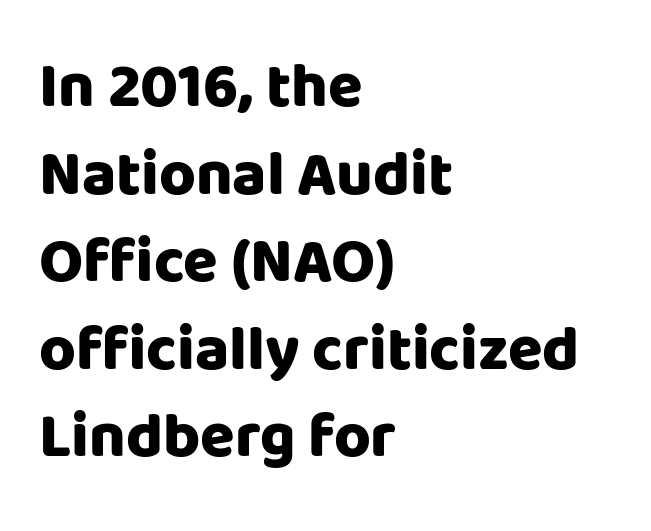
Grotesque or geometric, the face here clearly has no serifs. Spacing between characters is what you'd get straight out of the box. Typesetter's note: full bold, strokes at maximum text heaviness. Leading: standard.
